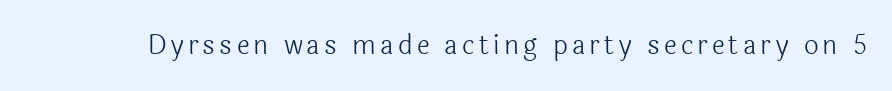
On a weight scale, this lands at 450 or below. The gap between lines stays unmarked. Notice how the stems are strictly vertical — no italics here.
